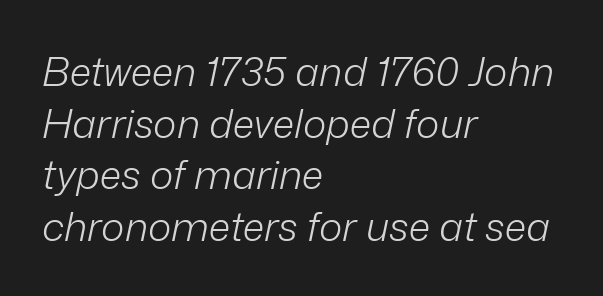
{"italic": "yes", "lean": "right", "slant_degrees": 12, "bold": "no", "weight": "light", "width": "normal", "stroke_contrast": "low", "x_height": "medium", "monospaced": "no", "underline": "no", "align": "left", "line_spacing": "normal", "line_spacing_ratio": 1.29, "letter_spacing": "normal", "letter_spacing_em": 0.0, "glyph_px": 40}
